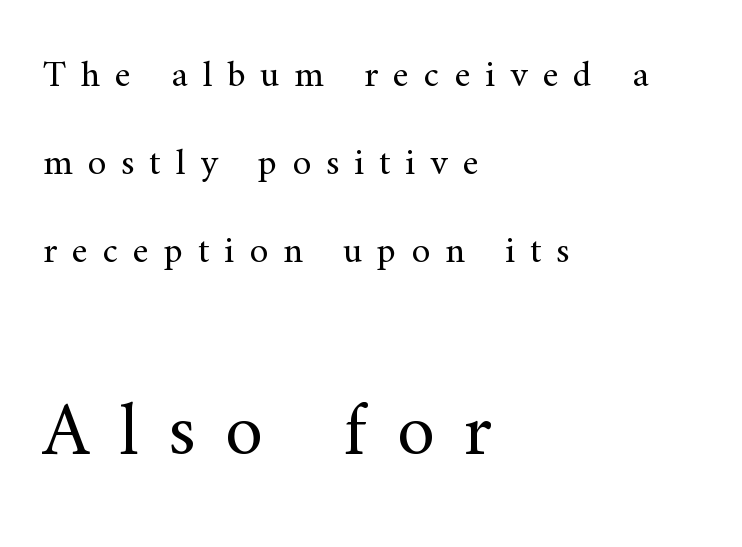
What kind of face is this? One with serifs. Each letter keeps its own natural width here, so spacing adapts to shape. No letter is thick-stroked: the sample isn't bold. The more generous point size was reserved for the lower chunk. Line spacing here is loose.
